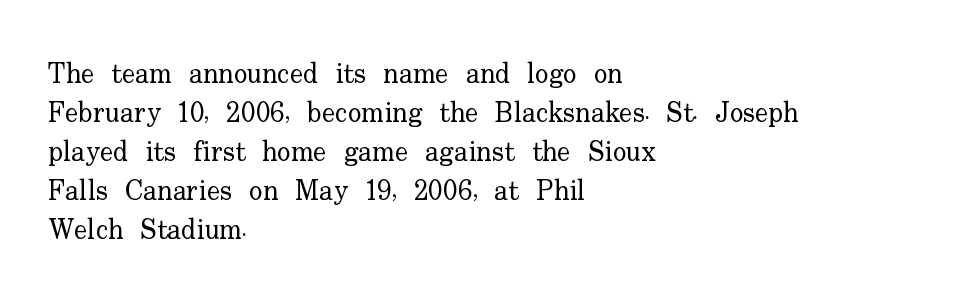
{"serif": "yes", "italic": "no", "bold": "no", "weight": "regular", "width": "normal", "stroke_contrast": "low", "x_height": "small", "monospaced": "no", "underline": "no", "align": "left", "line_spacing": "normal", "line_spacing_ratio": 1.39, "letter_spacing": "normal", "letter_spacing_em": 0.0, "glyph_px": 28}
